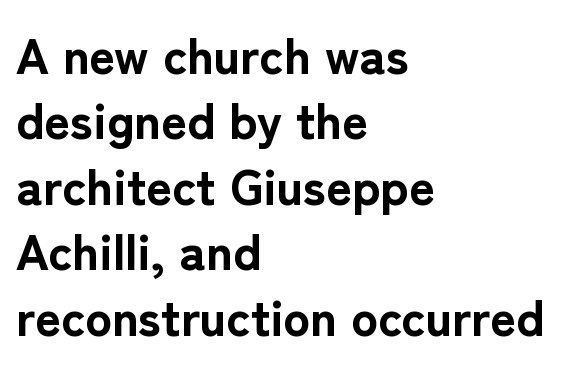
Casual observation: everything's shoved over to the left. These lines keep a tight, regular rhythm from letter to letter. Is this a fixed-width face? No — the glyphs have proportional, varying widths. Letterform terminals end flat and unadorned throughout the passage.
